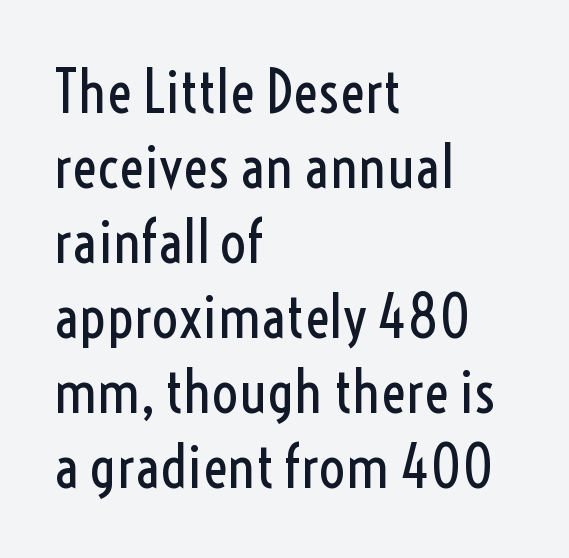
Compared with a centered layout, this one pins lines to the left instead. What kind of face is this? One without serifs — a sans. Is the type heavy? It reads as light-to-regular instead. Is this a fixed-width face? No — the glyphs have proportional, varying widths. Type without underlining.
